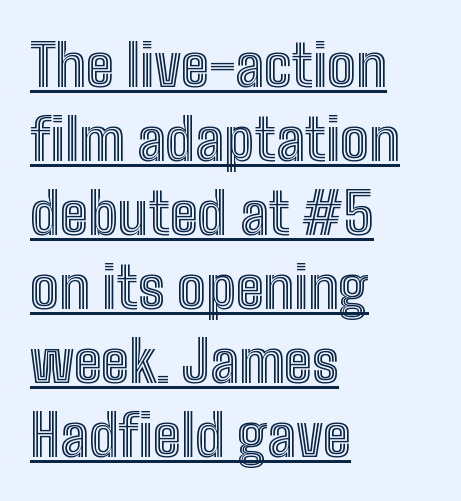
The sample's only ornament is a line tracing under the words. Vertical strokes here are truly vertical. The lines in this sample share a left origin and differ only in where they stop. The type is set solid horizontally, with unmodified tracking.
